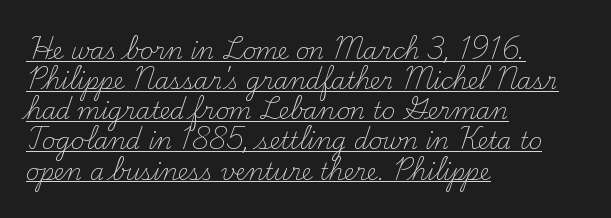
Q: Is the text bold? A: No.
Q: Is the text italic (slanted)? A: Yes.
Q: Is the text underlined? A: Yes.
Q: How is the paragraph aligned? A: Left-aligned.
Q: Is the spacing between letters normal or unusually wide? A: Normal.
Q: Is the spacing between lines tight, normal or loose? A: Normal.
